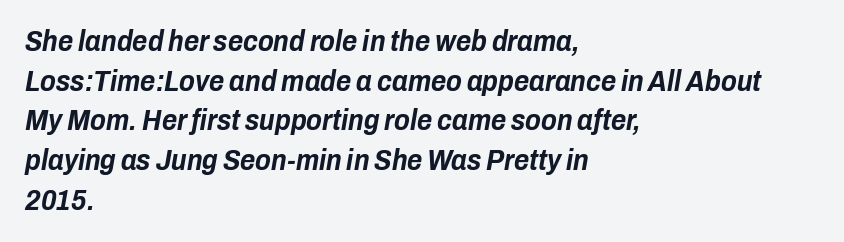
The image shows 29 px bold, condensed type, italic (leaning right); set left-aligned, normal line spacing (1.37x), normal letter spacing, not underlined; low stroke contrast and a medium x-height.
